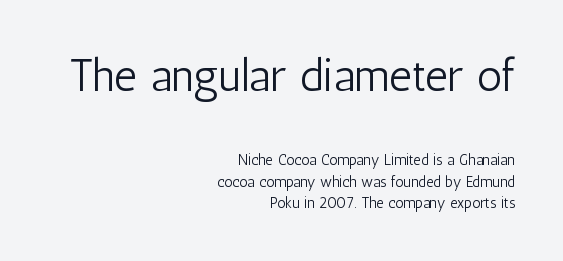
The image shows 45 px light, condensed sans-serif type, upright; set right-aligned, normal line spacing (1.46x), normal letter spacing, not underlined; the first (top) block is 3.0x larger; low stroke contrast and a medium x-height.
